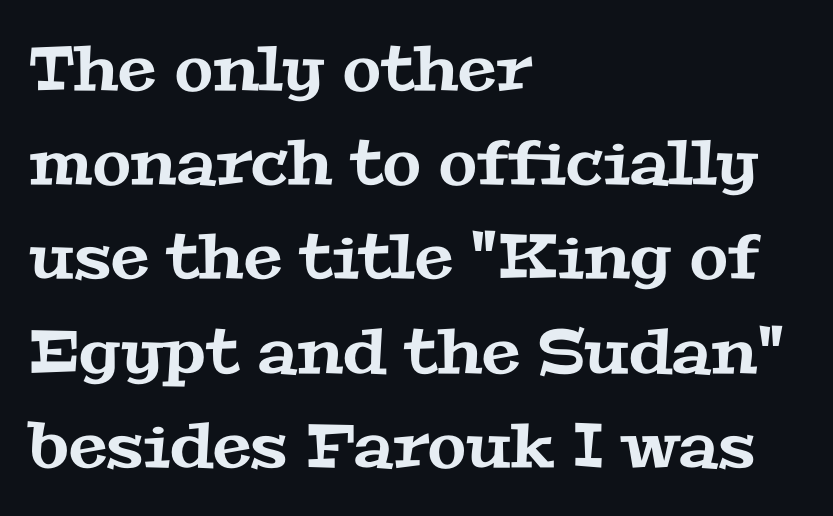
{"serif": "yes", "width": "wide", "stroke_contrast": "medium", "x_height": "medium", "monospaced": "no", "underline": "no", "align": "left", "line_spacing": "normal", "line_spacing_ratio": 1.52, "letter_spacing": "normal", "letter_spacing_em": 0.0, "glyph_px": 62}
